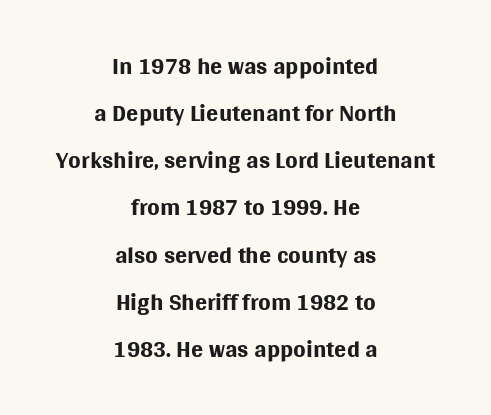
The image shows 36 px regular-weight sans-serif type, upright; set centered, normal line spacing (1.31x), normal letter spacing, not underlined; medium stroke contrast and a large x-height.
